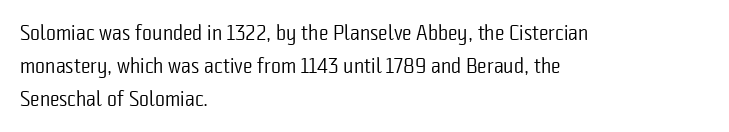
Upright lettering throughout. The rows are spaced the way most documents space them. These lines stack with their left ends in a neat column. The space beneath each line is pristine and unruled. This sample uses plain, unmodified letter spacing. Stem width sits at or under what a default text font uses.
